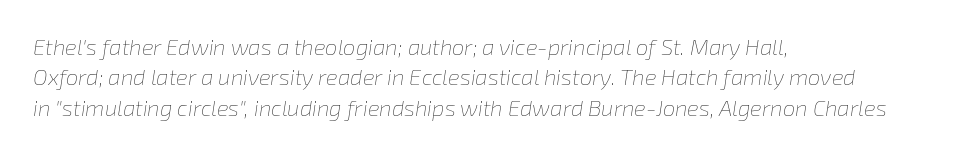
The image shows 22 px text type, italic (leaning right); set left-aligned, normal line spacing (1.38x), normal letter spacing, not underlined.
